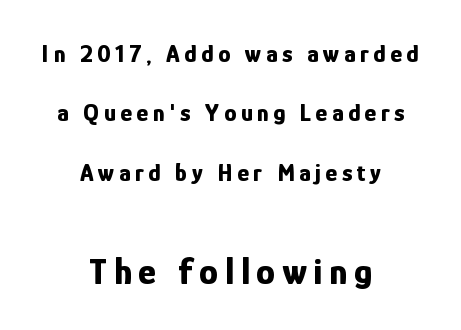
{"serif": "no", "italic": "no", "bold": "yes", "weight": "bold", "width": "condensed", "stroke_contrast": "low", "x_height": "medium", "monospaced": "no", "underline": "no", "align": "center", "line_spacing": "loose", "line_spacing_ratio": 2.38, "larger_block": "second", "size_ratio": 1.52, "glyph_px": 38}
